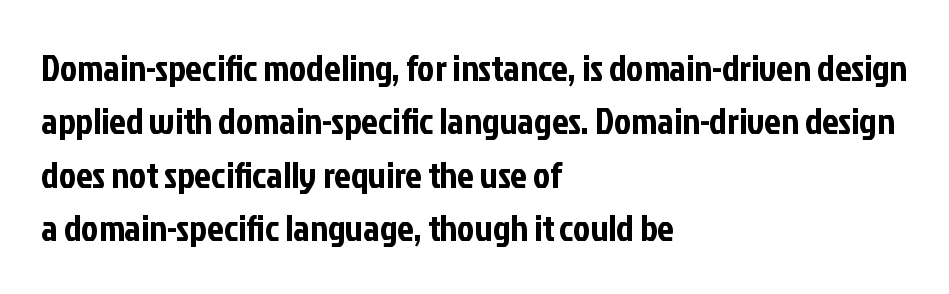
Q: Is the text italic (slanted)? A: No, it is upright.
Q: Is the typeface a serif or a sans-serif typeface? A: Sans-serif.
Q: Is the text underlined? A: No.
Q: How is the paragraph aligned? A: Left-aligned.
Q: Is the spacing between letters normal or unusually wide? A: Normal.
Q: Is the spacing between lines tight, normal or loose? A: Normal.
Q: Width (condensed, normal, or wide)? A: Condensed.
Q: Stroke contrast? A: Low.
Q: x-height? A: Medium.
Q: Monospaced? A: No.
